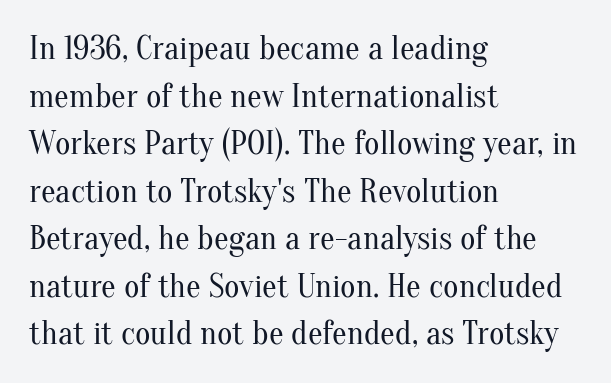
The image shows 33 px regular-weight serif type, upright; set left-aligned, normal line spacing (1.44x), normal letter spacing, not underlined; medium stroke contrast and a small x-height.
